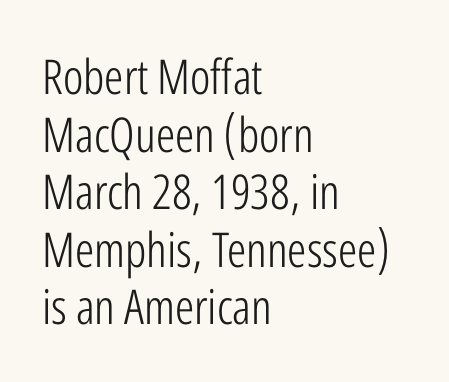
Q: Is the text bold? A: No.
Q: Is the text italic (slanted)? A: No, it is upright.
Q: Is the typeface a serif or a sans-serif typeface? A: Sans-serif.
Q: Is the text underlined? A: No.
Q: How is the paragraph aligned? A: Left-aligned.
Q: Is the spacing between letters normal or unusually wide? A: Normal.
Q: Width (condensed, normal, or wide)? A: Condensed.
Q: Stroke contrast? A: Low.
Q: x-height? A: Medium.
Q: Monospaced? A: No.
